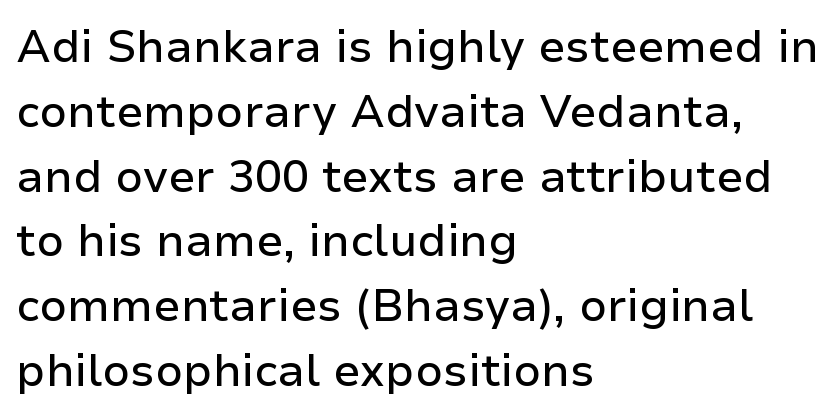
These lines are composed in type without serifs. Letter spacing: default. Lines of text with bare space underneath. A classic flush-left, rag-right setting is used for this passage.
